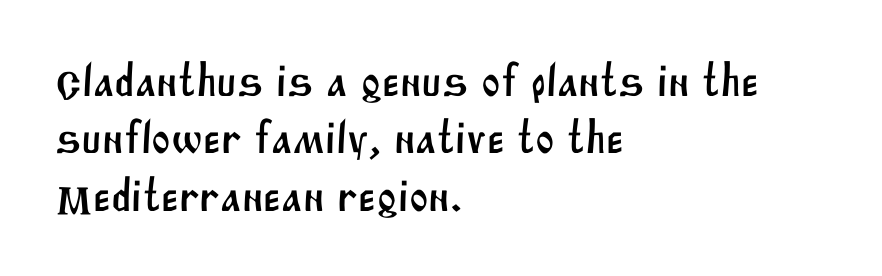
The image shows 46 px sans-serif type; set left-aligned, normal line spacing (1.25x), normal letter spacing, not underlined; medium stroke contrast and a large x-height.
